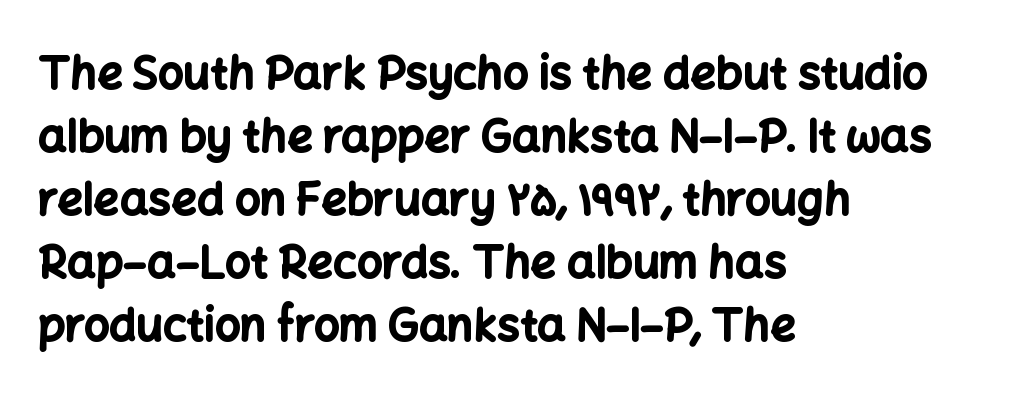
{"serif": "no", "italic": "no", "bold": "yes", "weight": "bold", "width": "normal", "stroke_contrast": "low", "x_height": "medium", "monospaced": "no", "underline": "no", "align": "left", "line_spacing": "normal", "line_spacing_ratio": 1.4, "letter_spacing": "normal", "letter_spacing_em": 0.0, "glyph_px": 45}
